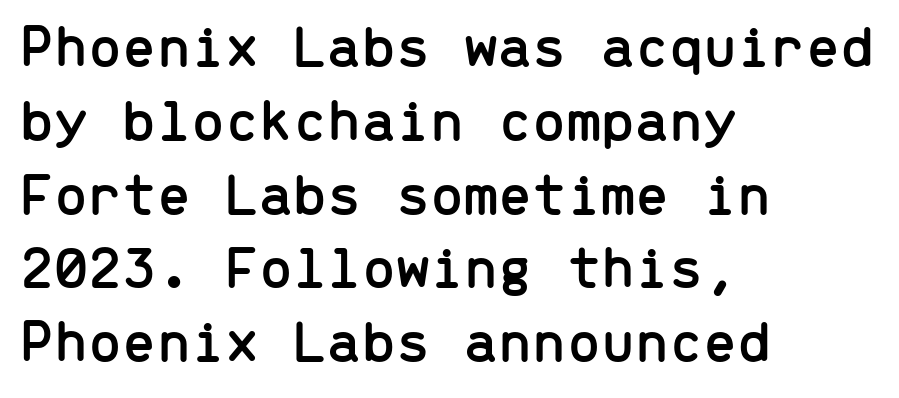
The type family on display is of the sans-serif kind. There is no visible air inserted between adjacent glyphs. The lines are quadded left. Bare-footed words on every line. You could count columns in this text — the font is strictly monospaced. If you drew a line through each stem, it would be perfectly vertical.
